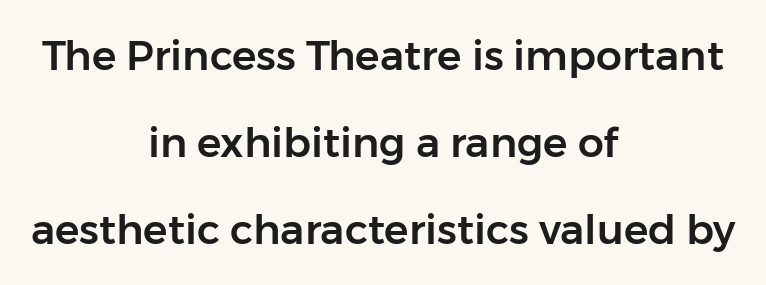
Q: Is the text italic (slanted)? A: No, it is upright.
Q: Is the typeface a serif or a sans-serif typeface? A: Sans-serif.
Q: Is the text underlined? A: No.
Q: How is the paragraph aligned? A: Centered.
Q: Is the spacing between letters normal or unusually wide? A: Normal.
Q: Is the spacing between lines tight, normal or loose? A: Loose.
Q: Width (condensed, normal, or wide)? A: Normal.
Q: Stroke contrast? A: Low.
Q: x-height? A: Medium.
Q: Monospaced? A: No.
